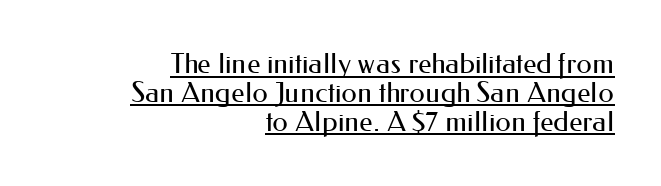
The image shows 28 px regular-weight sans-serif type, upright; set right-aligned, tight line spacing (1.03x), normal letter spacing, underlined; medium stroke contrast and a small x-height.
